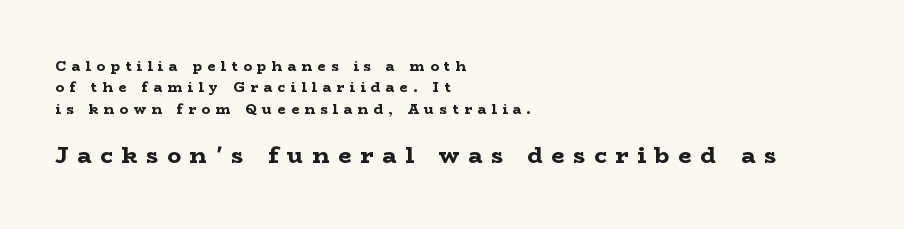
{"italic": "no", "bold": "yes", "underline": "no", "align": "left", "line_spacing": "normal", "line_spacing_ratio": 1.52, "letter_spacing": "wide", "letter_spacing_em": 0.39, "larger_block": "second", "size_ratio": 1.64, "glyph_px": 23}
